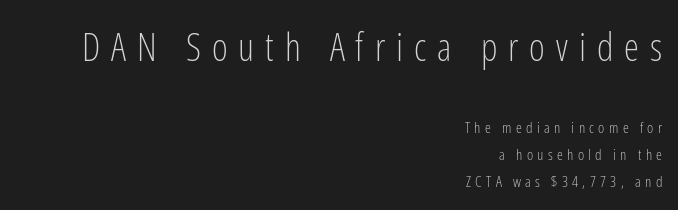
{"serif": "no", "italic": "no", "bold": "no", "weight": "light", "width": "condensed", "stroke_contrast": "low", "x_height": "medium", "monospaced": "no", "underline": "no", "align": "right", "line_spacing_ratio": 1.8, "letter_spacing": "wide", "letter_spacing_em": 0.29, "larger_block": "first", "size_ratio": 2.53, "glyph_px": 38}
